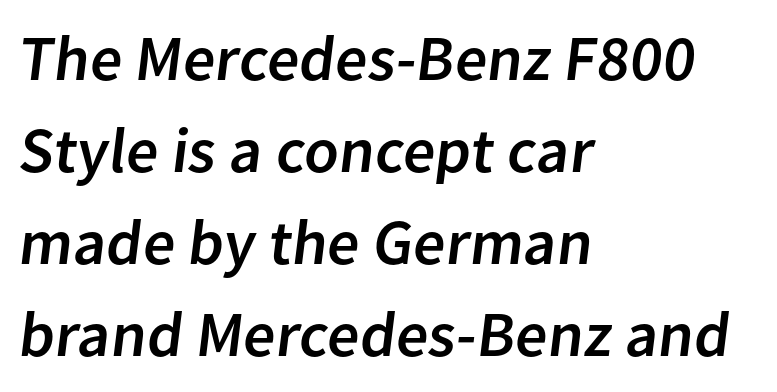
{"serif": "no", "width": "normal", "stroke_contrast": "low", "x_height": "medium", "monospaced": "no", "underline": "no", "align": "left", "line_spacing": "normal", "line_spacing_ratio": 1.44, "letter_spacing": "normal", "letter_spacing_em": 0.0, "glyph_px": 64}
